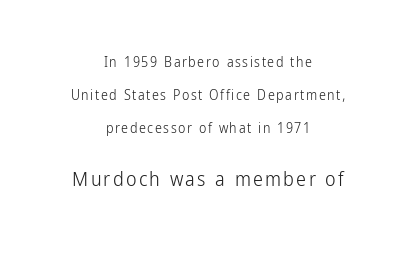
{"italic": "no", "bold": "no", "underline": "no", "align": "center", "line_spacing": "loose", "line_spacing_ratio": 2.34, "larger_block": "second", "size_ratio": 1.43, "glyph_px": 20}
